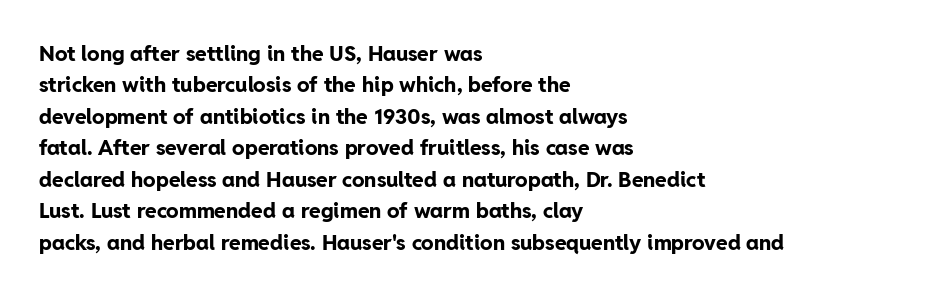
The image shows 21 px bold type, upright; set left-aligned, normal line spacing (1.5x), normal letter spacing, not underlined.
